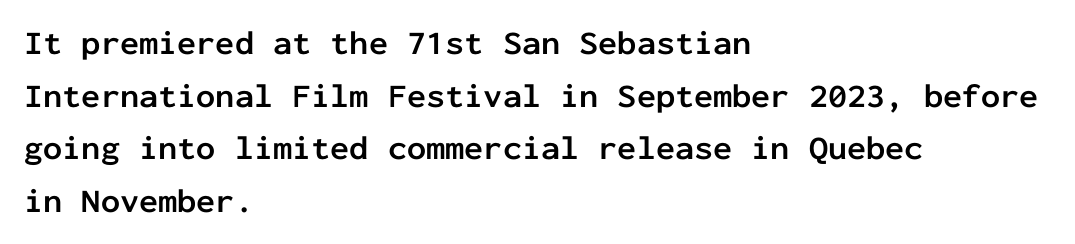
{"serif": "no", "italic": "no", "bold": "yes", "weight": "semibold", "width": "normal", "stroke_contrast": "low", "x_height": "medium", "monospaced": "yes", "underline": "no", "align": "left", "line_spacing": "normal", "line_spacing_ratio": 1.55, "letter_spacing": "normal", "letter_spacing_em": 0.0, "glyph_px": 34}
